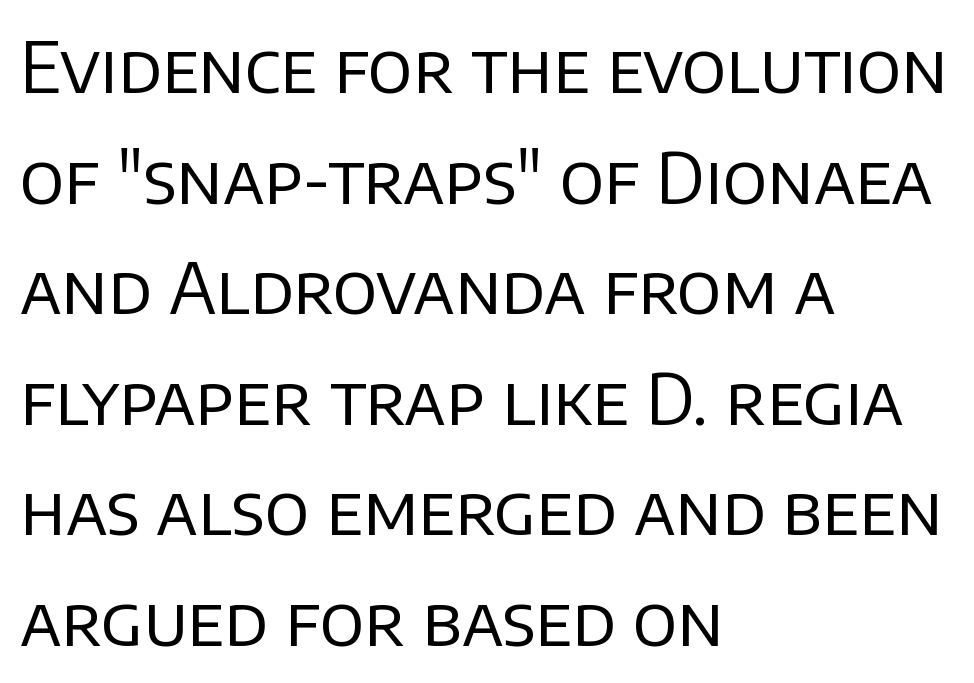
{"serif": "no", "italic": "no", "bold": "no", "weight": "regular", "width": "normal", "stroke_contrast": "low", "x_height": "large", "monospaced": "no", "underline": "no", "align": "left", "line_spacing": "normal", "line_spacing_ratio": 1.58, "letter_spacing": "normal", "letter_spacing_em": 0.0, "glyph_px": 70}
